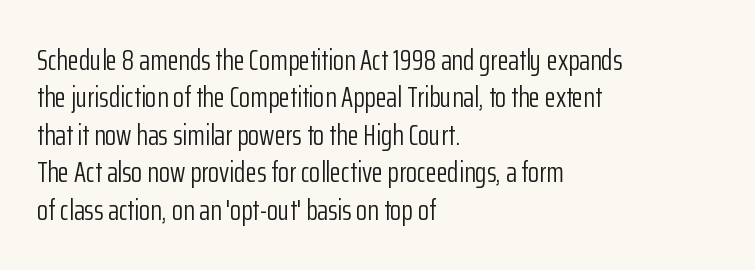
{"serif": "no", "italic": "no", "bold": "no", "weight": "light", "width": "condensed", "stroke_contrast": "low", "x_height": "medium", "monospaced": "no", "underline": "no", "align": "left", "line_spacing": "normal", "line_spacing_ratio": 1.29, "letter_spacing": "normal", "letter_spacing_em": 0.0, "glyph_px": 29}
